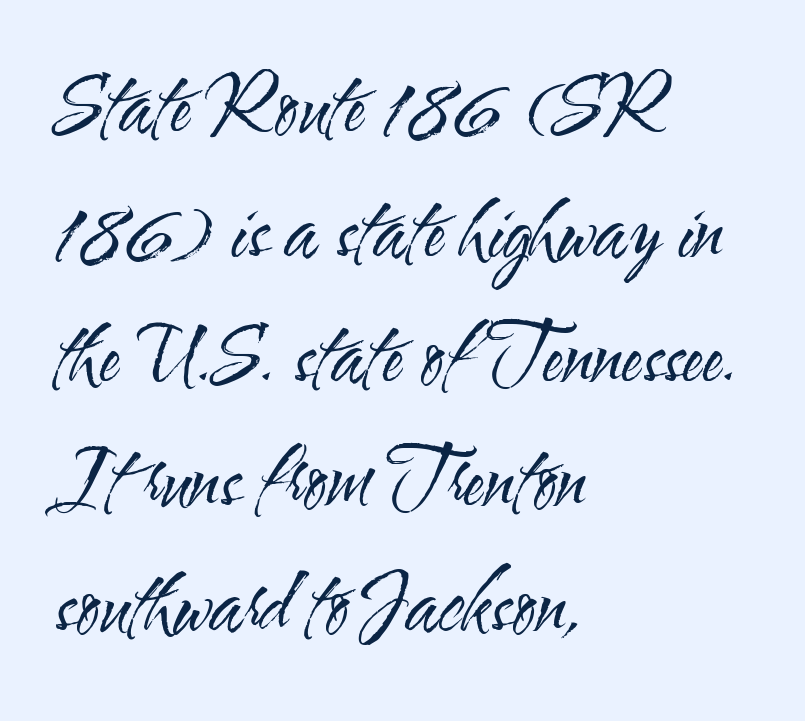
Line spacing here is normal. The glyphs in this specimen are sans serif. The space beneath each line is pristine and unruled. No extra ink here — the face is not bold. The face used here is rendered with its standard letterfit.
